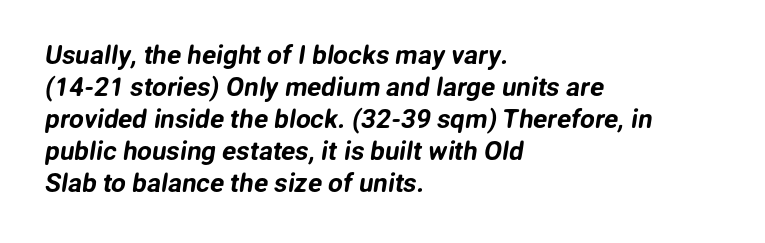
{"underline": "no", "align": "left", "line_spacing_ratio": 1.23, "letter_spacing": "normal", "letter_spacing_em": 0.0, "glyph_px": 26}
